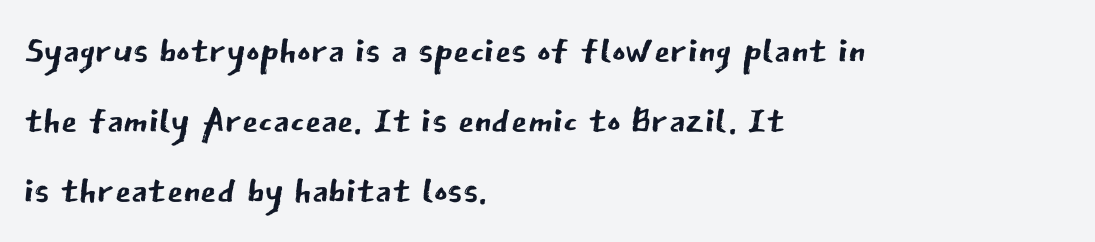
{"serif": "no", "italic": "no", "bold": "no", "weight": "regular", "width": "normal", "stroke_contrast": "low", "x_height": "medium", "monospaced": "no", "underline": "no", "align": "left", "line_spacing": "normal", "line_spacing_ratio": 1.35, "letter_spacing": "normal", "letter_spacing_em": 0.0, "glyph_px": 52}
